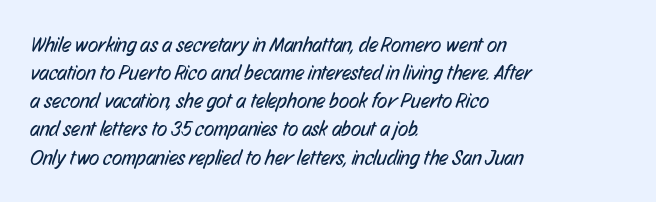
Q: Is the text bold? A: No.
Q: Is the text underlined? A: No.
Q: How is the paragraph aligned? A: Left-aligned.
Q: Is the spacing between letters normal or unusually wide? A: Normal.
Q: Is the spacing between lines tight, normal or loose? A: Normal.
